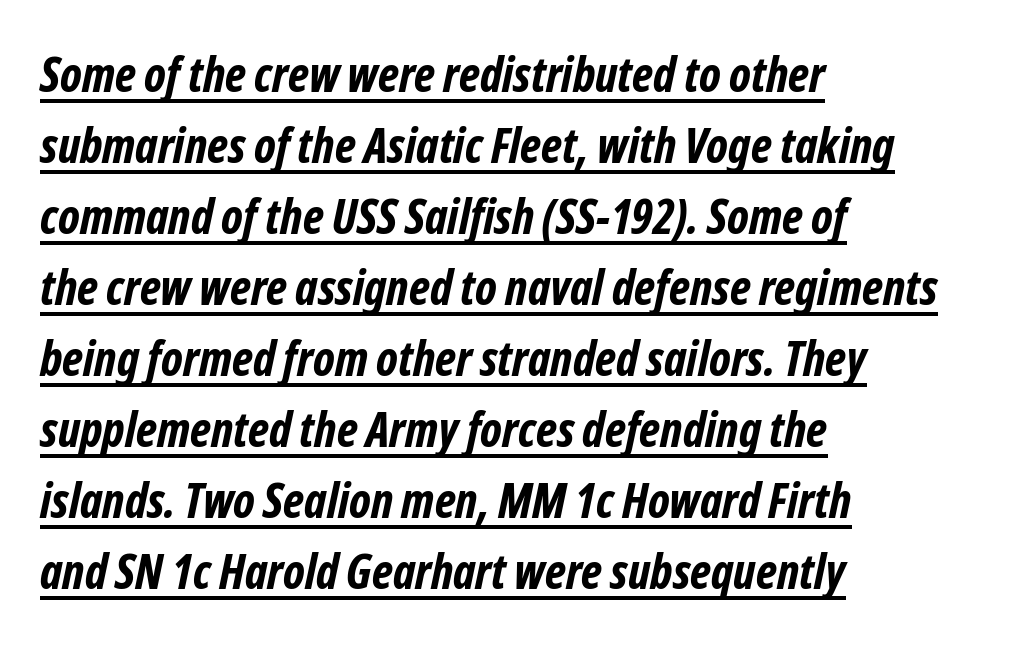
{"serif": "no", "bold": "yes", "weight": "bold", "width": "condensed", "stroke_contrast": "low", "x_height": "medium", "monospaced": "no", "underline": "yes", "align": "left", "line_spacing": "normal", "line_spacing_ratio": 1.48, "letter_spacing": "normal", "letter_spacing_em": 0.0, "glyph_px": 48}
